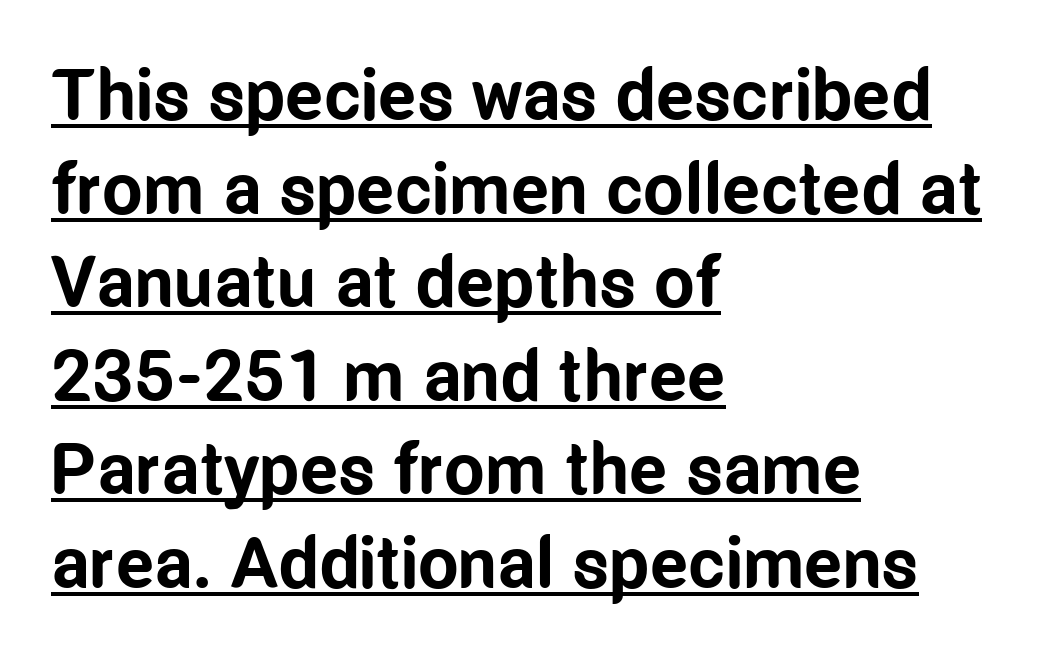
Emphasis is given by a line drawn under the lettering. Reading down the column, the eye jumps a familiar distance to each next line. The font is running at its bold setting. This rendering employs a face without finishing strokes, i.e., a sans-serif. Ascenders rise straight up at ninety degrees. This sample uses plain, unmodified letter spacing.
